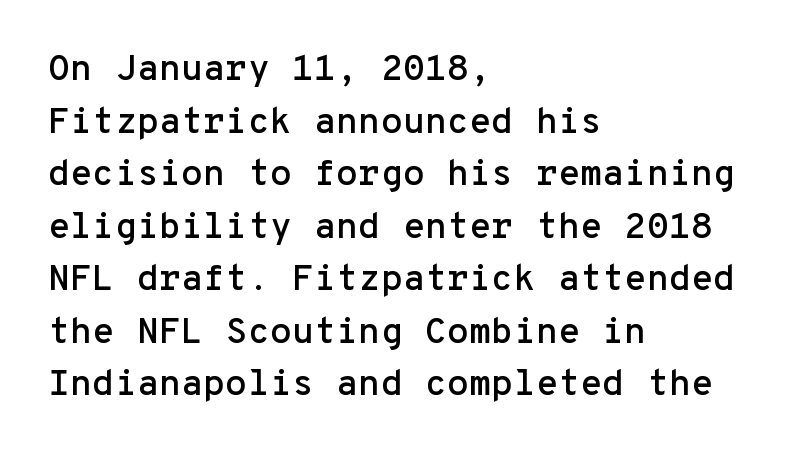
Type without underlining. The vertical gap from one line to the next is medium. Observe the ordinary spacing: letters are neighbours, not strangers. Type style note: lacks serifs. Italic? Not at all — the glyphs are vertical.
